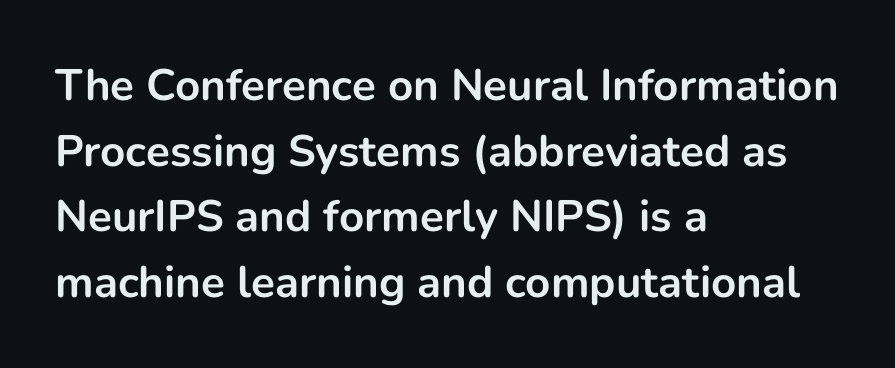
Typesetter's note: full bold, strokes at maximum text heaviness. One glance says typical: line gaps are just what's usual. The baseline area is clear. Font category for this specimen: sans-serif. Standard letterfit; no display-style spreading of the glyphs.
